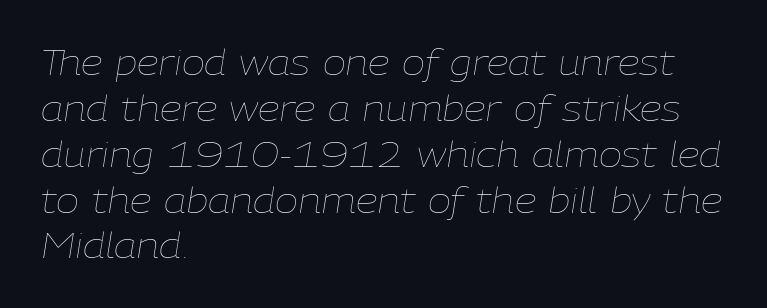
Q: Is the text bold? A: No.
Q: Is the text italic (slanted)? A: Yes, it leans right by about 9 degrees.
Q: Is the text underlined? A: No.
Q: How is the paragraph aligned? A: Left-aligned.
Q: Is the spacing between letters normal or unusually wide? A: Normal.
Q: Is the spacing between lines tight, normal or loose? A: Normal.
Q: Width (condensed, normal, or wide)? A: Normal.
Q: Stroke contrast? A: Low.
Q: x-height? A: Medium.
Q: Monospaced? A: No.
